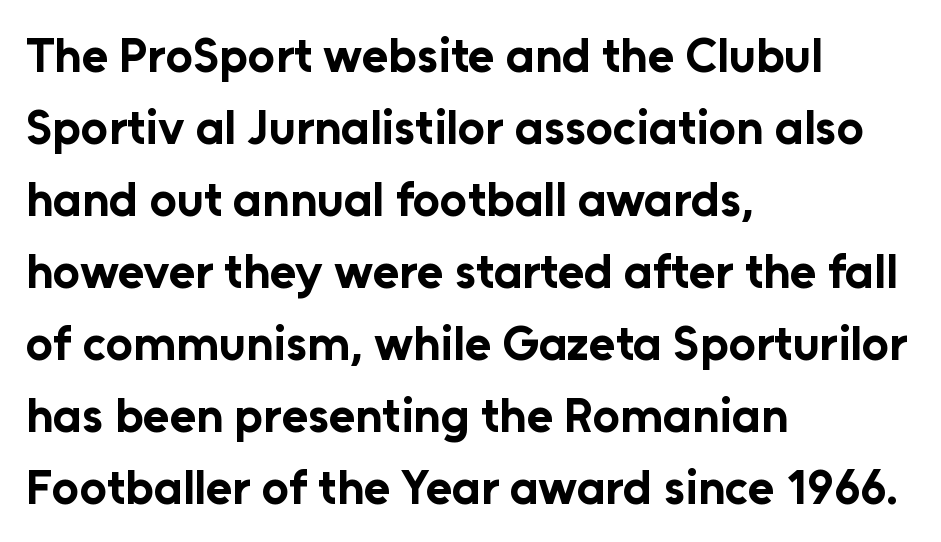
Designer's note — italics off, roman on. Reading down the column, the eye jumps a familiar distance to each next line. Is the letter spacing exaggerated? No — it looks like the ordinary default. The passage shown is not underscored anywhere. Varying glyph widths throughout — classic text-font behaviour.
